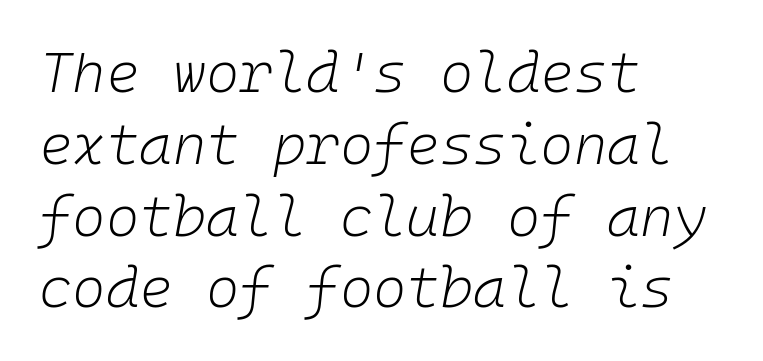
{"italic": "yes", "lean": "right", "slant_degrees": 10, "bold": "no", "weight": "light", "width": "normal", "stroke_contrast": "low", "x_height": "medium", "monospaced": "yes", "underline": "no", "align": "left", "line_spacing": "normal", "line_spacing_ratio": 1.26, "letter_spacing": "normal", "letter_spacing_em": 0.0, "glyph_px": 57}
